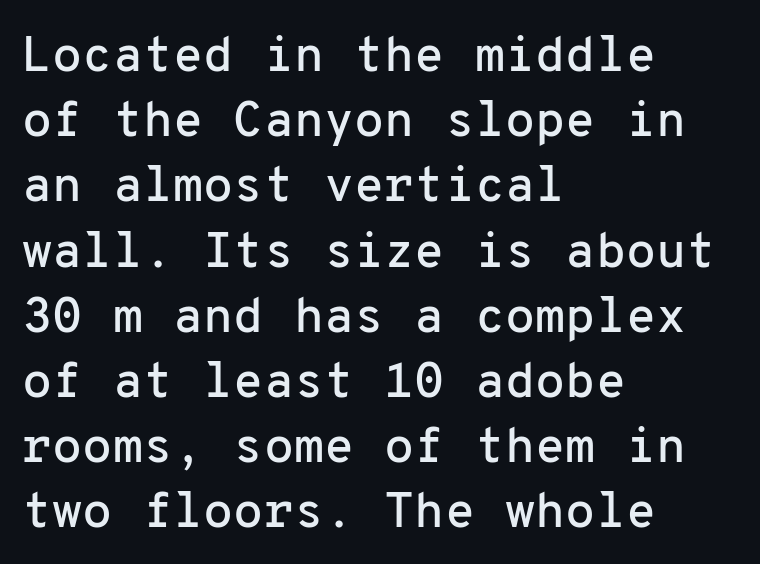
This rendering uses left alignment, leaving the right contour irregular. Decoration check: the copy has no underline. Each word holds together tightly as a unit, with standard inter-letter gaps. Compared with typical paragraphs, the rows here are spaced about the same.
